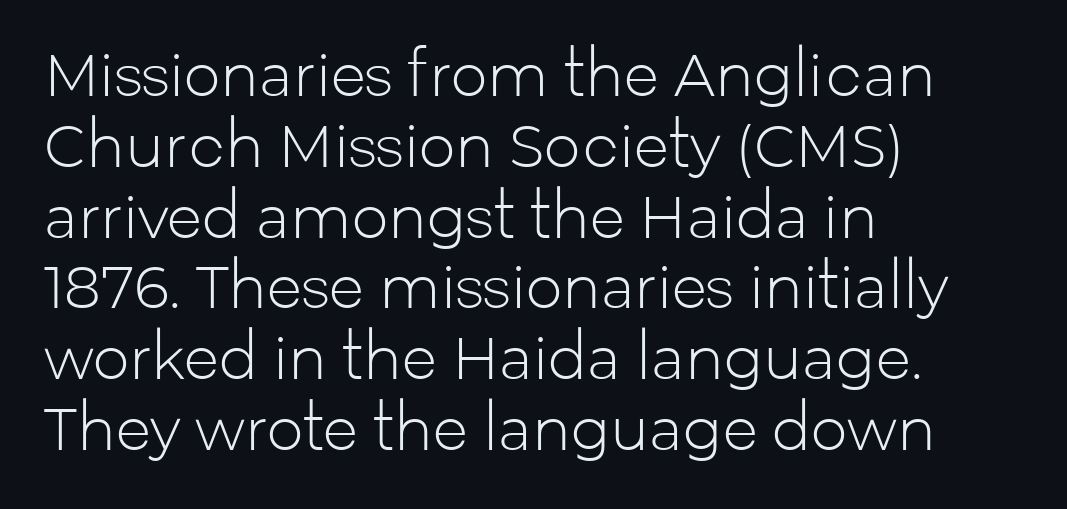
{"serif": "no", "italic": "no", "bold": "no", "weight": "light", "width": "normal", "stroke_contrast": "low", "x_height": "medium", "monospaced": "no", "underline": "no", "align": "left", "line_spacing_ratio": 1.22, "letter_spacing": "normal", "letter_spacing_em": 0.0, "glyph_px": 58}
